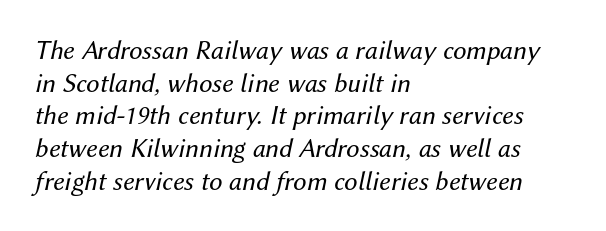
Q: Is the text bold? A: No.
Q: Is the text italic (slanted)? A: Yes, it leans right by about 12 degrees.
Q: Is the text underlined? A: No.
Q: How is the paragraph aligned? A: Left-aligned.
Q: Is the spacing between letters normal or unusually wide? A: Normal.
